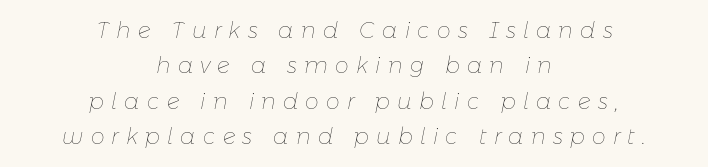
The image shows 22 px text type, italic (leaning right); set centered, normal line spacing (1.61x), unusually wide letter spacing (+0.33 em), not underlined.
